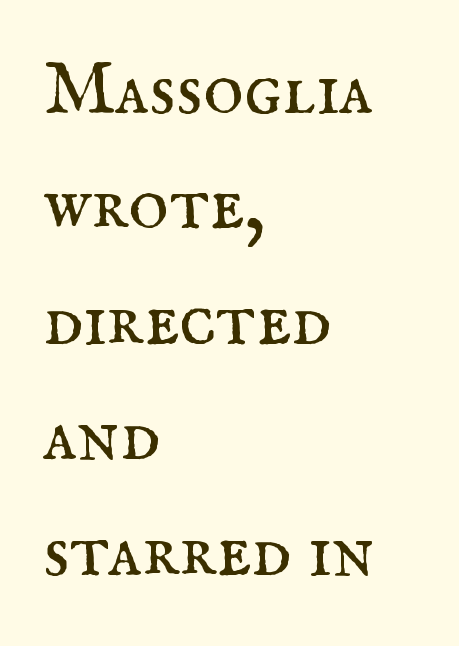
Q: Is the text bold? A: No.
Q: Is the text italic (slanted)? A: No, it is upright.
Q: Is the typeface a serif or a sans-serif typeface? A: Serif.
Q: Is the text underlined? A: No.
Q: How is the paragraph aligned? A: Left-aligned.
Q: Is the spacing between letters normal or unusually wide? A: Normal.
Q: Is the spacing between lines tight, normal or loose? A: Normal.
Q: Width (condensed, normal, or wide)? A: Normal.
Q: Stroke contrast? A: Medium.
Q: x-height? A: Small.
Q: Monospaced? A: No.
